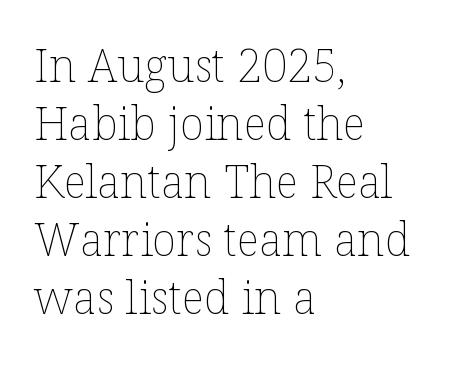
Q: Is the text bold? A: No.
Q: Is the text italic (slanted)? A: No, it is upright.
Q: Is the text underlined? A: No.
Q: How is the paragraph aligned? A: Left-aligned.
Q: Is the spacing between letters normal or unusually wide? A: Normal.
Q: Is the spacing between lines tight, normal or loose? A: Normal.
Q: Width (condensed, normal, or wide)? A: Normal.
Q: Stroke contrast? A: Low.
Q: x-height? A: Medium.
Q: Monospaced? A: No.
